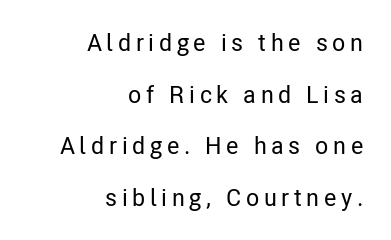
Q: Is the text italic (slanted)? A: No, it is upright.
Q: Is the text underlined? A: No.
Q: How is the paragraph aligned? A: Right-aligned.
Q: Is the spacing between lines tight, normal or loose? A: Loose.
